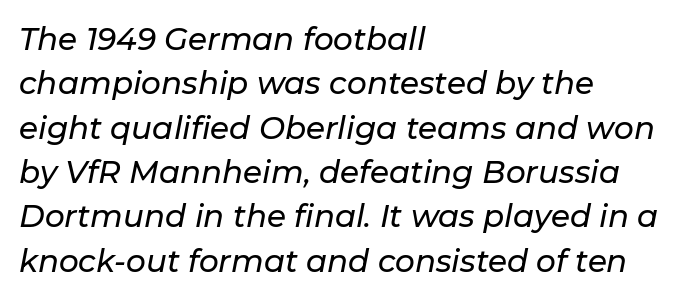
Q: Is the text italic (slanted)? A: Yes, it leans right by about 11 degrees.
Q: Is the text underlined? A: No.
Q: How is the paragraph aligned? A: Left-aligned.
Q: Is the spacing between letters normal or unusually wide? A: Normal.
Q: Is the spacing between lines tight, normal or loose? A: Normal.
Q: Width (condensed, normal, or wide)? A: Normal.
Q: Stroke contrast? A: Low.
Q: x-height? A: Medium.
Q: Monospaced? A: No.
